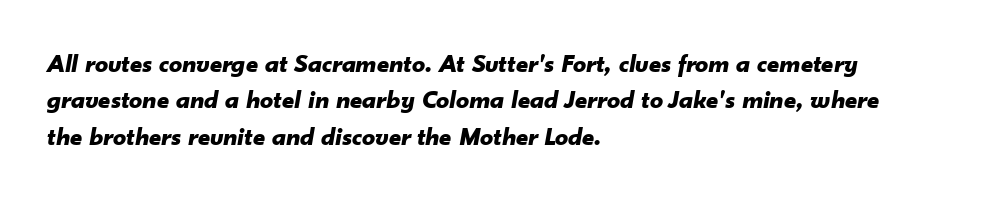
The image shows 26 px bold type, italic (leaning right); set left-aligned, normal line spacing (1.4x), normal letter spacing, not underlined.
